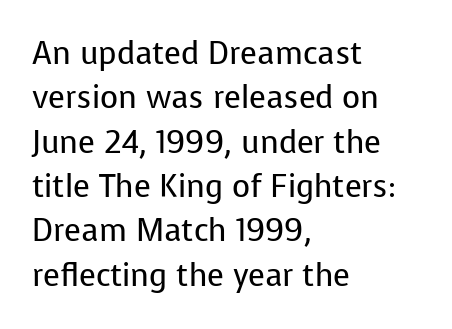
The image shows 31 px regular-weight sans-serif type, upright; set left-aligned, normal line spacing (1.43x), normal letter spacing, not underlined; low stroke contrast and a medium x-height.
